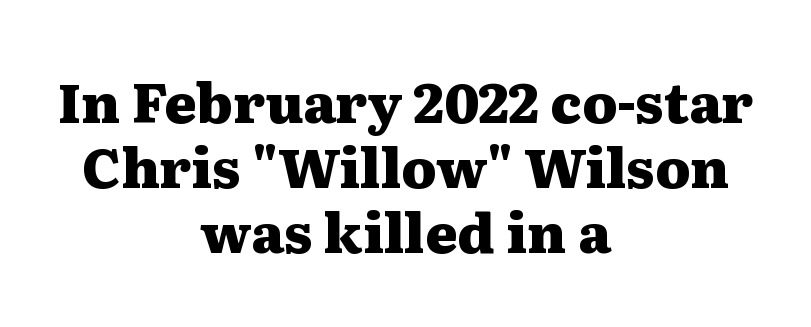
Q: Is the text bold? A: Yes.
Q: Is the text italic (slanted)? A: No, it is upright.
Q: Is the typeface a serif or a sans-serif typeface? A: Serif.
Q: Is the text underlined? A: No.
Q: How is the paragraph aligned? A: Centered.
Q: Is the spacing between letters normal or unusually wide? A: Normal.
Q: Width (condensed, normal, or wide)? A: Wide.
Q: Stroke contrast? A: Medium.
Q: x-height? A: Medium.
Q: Monospaced? A: No.
